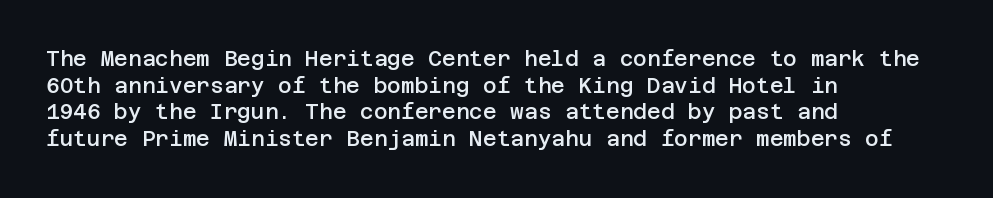
Q: Is the text bold? A: Semi-bold.
Q: Is the text italic (slanted)? A: No, it is upright.
Q: Is the text underlined? A: No.
Q: How is the paragraph aligned? A: Left-aligned.
Q: Is the spacing between letters normal or unusually wide? A: Normal.
Q: Is the spacing between lines tight, normal or loose? A: Normal.
